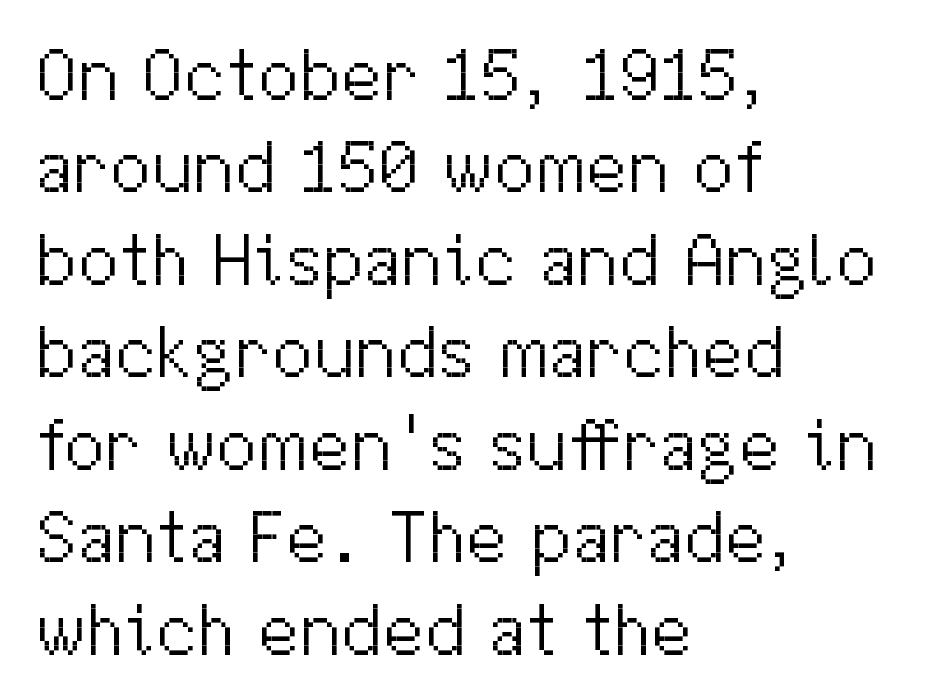
Proportional: the letters do not fall into vertical columns. A quiet, ordinary-to-light weight characterises the typeface. Underline: absent. The type sits square on the baseline with zero lean. A classic flush-left, rag-right setting is used for this passage.
